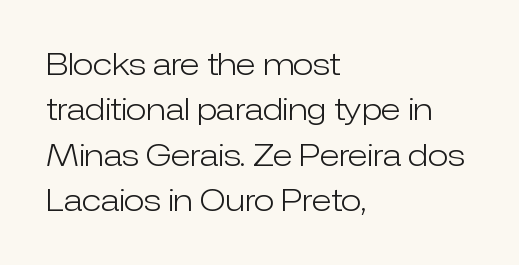
Q: Is the text bold? A: No.
Q: Is the text italic (slanted)? A: No, it is upright.
Q: Is the typeface a serif or a sans-serif typeface? A: Sans-serif.
Q: Is the text underlined? A: No.
Q: How is the paragraph aligned? A: Left-aligned.
Q: Is the spacing between letters normal or unusually wide? A: Normal.
Q: Is the spacing between lines tight, normal or loose? A: Normal.
Q: Width (condensed, normal, or wide)? A: Normal.
Q: Stroke contrast? A: Low.
Q: x-height? A: Medium.
Q: Monospaced? A: No.
